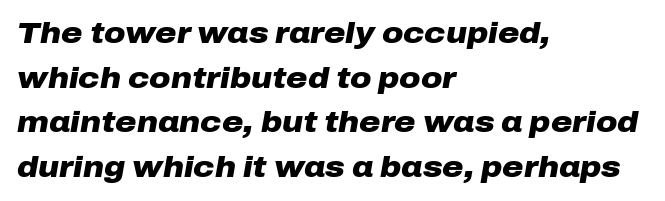
A bare baseline throughout the passage. Is the letter spacing exaggerated? No — it looks like the ordinary default. Evenly set lines give the paragraph a standard silhouette. This sample has the flowing, uneven cadence of proportional lettering.
